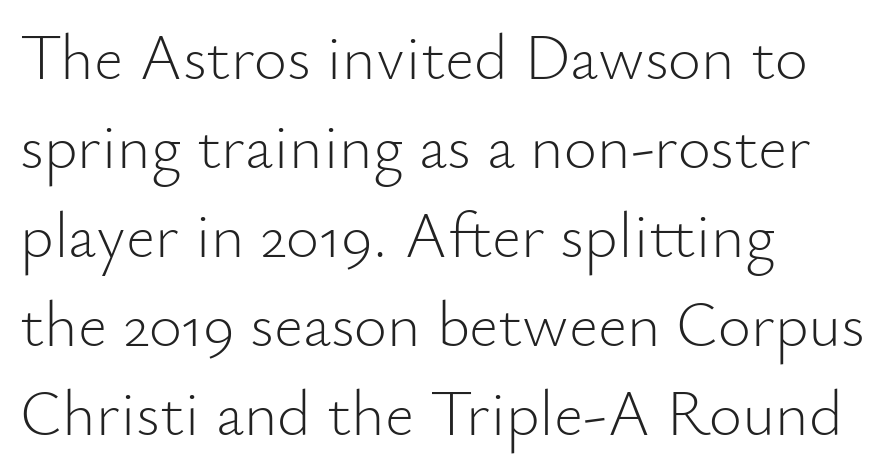
The image shows 64 px light sans-serif type, upright; set left-aligned, normal line spacing (1.39x), normal letter spacing, not underlined; low stroke contrast and a small x-height.
